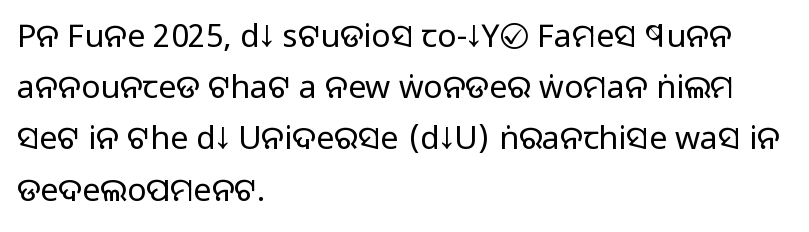
The axis of the letterforms is exactly vertical. What stands out about the letter spacing? Nothing — it is the standard amount. These lines are composed in type without serifs. The face used here is proportionally spaced, like ordinary book or web type. Bare-footed words on every line.
